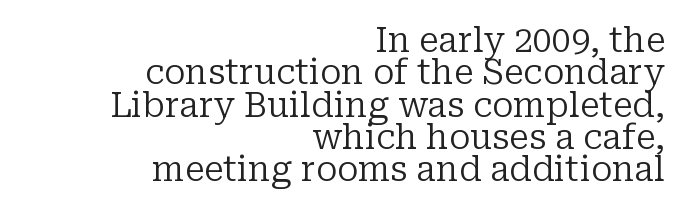
Q: Is the text bold? A: No.
Q: Is the text italic (slanted)? A: No, it is upright.
Q: Is the typeface a serif or a sans-serif typeface? A: Serif.
Q: Is the text underlined? A: No.
Q: How is the paragraph aligned? A: Right-aligned.
Q: Is the spacing between letters normal or unusually wide? A: Normal.
Q: Is the spacing between lines tight, normal or loose? A: Tight.
Q: Width (condensed, normal, or wide)? A: Normal.
Q: Stroke contrast? A: Low.
Q: x-height? A: Medium.
Q: Monospaced? A: No.
